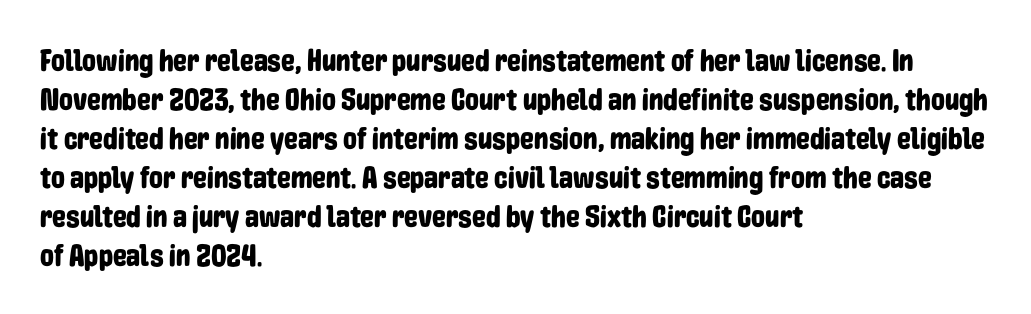
Q: Is the text italic (slanted)? A: No, it is upright.
Q: Is the typeface a serif or a sans-serif typeface? A: Sans-serif.
Q: Is the text underlined? A: No.
Q: How is the paragraph aligned? A: Left-aligned.
Q: Is the spacing between letters normal or unusually wide? A: Normal.
Q: Is the spacing between lines tight, normal or loose? A: Normal.
Q: Width (condensed, normal, or wide)? A: Condensed.
Q: Stroke contrast? A: Low.
Q: x-height? A: Medium.
Q: Monospaced? A: No.
